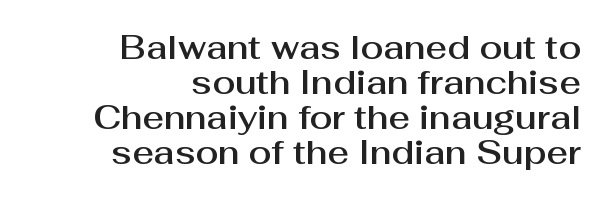
Q: Is the text italic (slanted)? A: No, it is upright.
Q: Is the typeface a serif or a sans-serif typeface? A: Sans-serif.
Q: Is the text underlined? A: No.
Q: How is the paragraph aligned? A: Right-aligned.
Q: Is the spacing between letters normal or unusually wide? A: Normal.
Q: Is the spacing between lines tight, normal or loose? A: Tight.
Q: Width (condensed, normal, or wide)? A: Normal.
Q: Stroke contrast? A: Medium.
Q: x-height? A: Medium.
Q: Monospaced? A: No.
